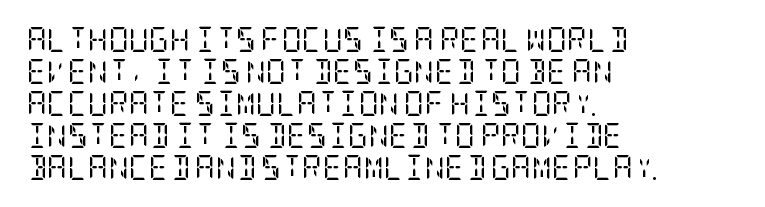
Q: Is the text bold? A: No.
Q: Is the text italic (slanted)? A: No, it is upright.
Q: Is the text underlined? A: No.
Q: How is the paragraph aligned? A: Left-aligned.
Q: Is the spacing between letters normal or unusually wide? A: Normal.
Q: Is the spacing between lines tight, normal or loose? A: Normal.
